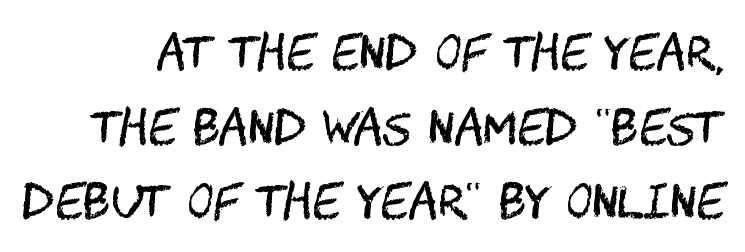
{"serif": "no", "italic": "no", "bold": "no", "weight": "regular", "width": "condensed", "stroke_contrast": "medium", "x_height": "large", "underline": "no", "line_spacing": "normal", "line_spacing_ratio": 1.66, "letter_spacing": "normal", "letter_spacing_em": 0.0, "glyph_px": 45}
